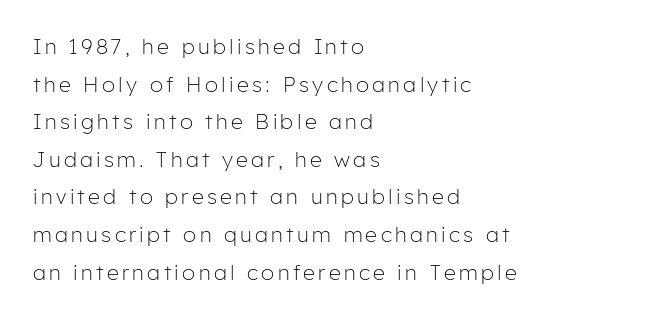
{"italic": "no", "bold": "no", "underline": "no", "align": "left", "line_spacing_ratio": 1.79, "glyph_px": 21}
